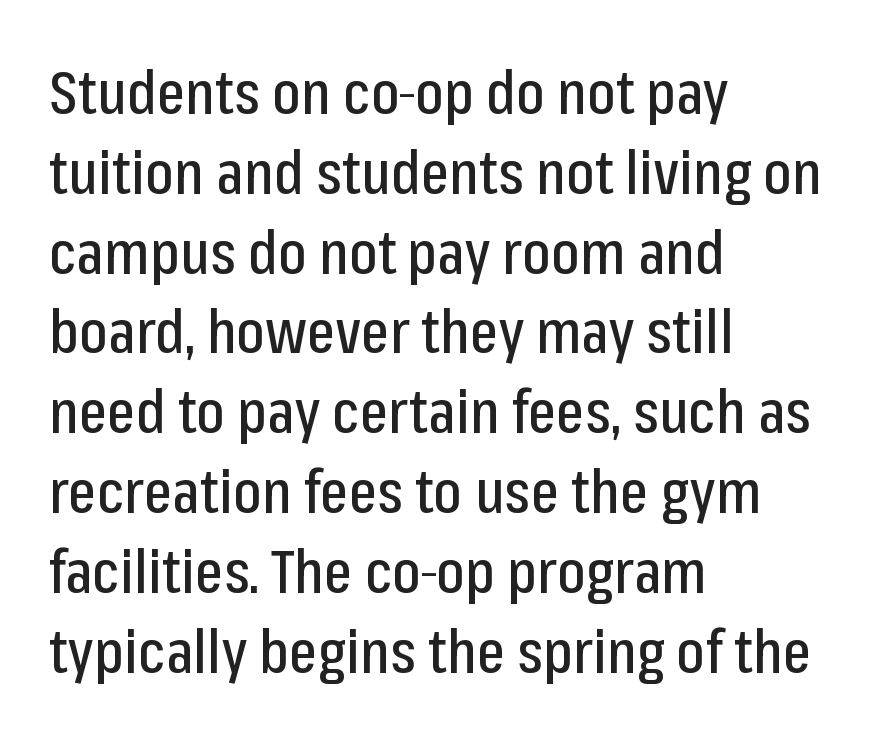
{"serif": "no", "italic": "no", "width": "condensed", "stroke_contrast": "low", "x_height": "medium", "monospaced": "no", "underline": "no", "align": "left", "line_spacing": "normal", "line_spacing_ratio": 1.33, "letter_spacing": "normal", "letter_spacing_em": 0.0, "glyph_px": 60}
